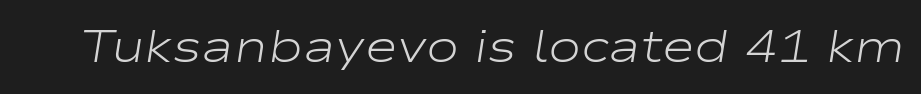
The whole block is typeset with a tilt. The weight tops out at a normal text grade. Here the designer chose a conventional face with non-uniform glyph widths. A typesetter would call this zero additional tracking. A bare baseline throughout the passage.
